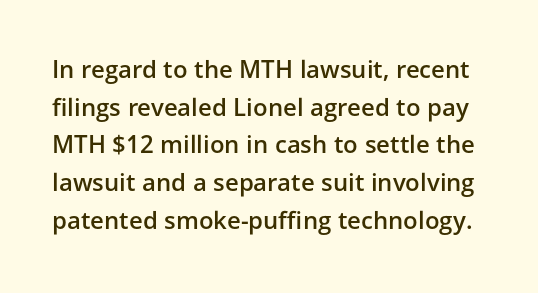
The image shows 24 px text type, upright; set normal line spacing (1.57x), normal letter spacing, not underlined.
